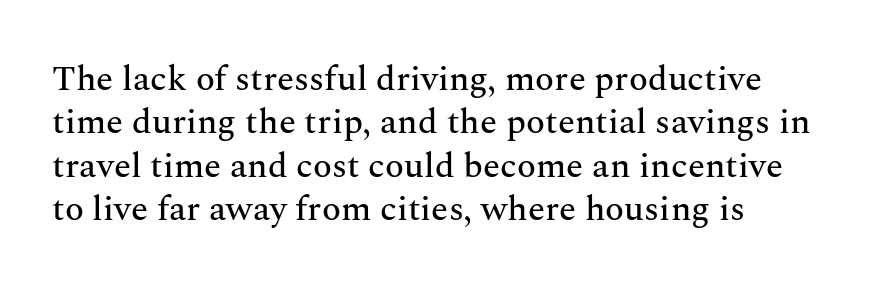
The image shows 35 px serif type, upright; set line spacing 1.24x, normal letter spacing, not underlined; medium stroke contrast and a medium x-height.
